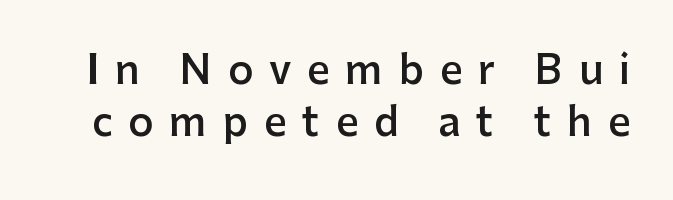
{"serif": "no", "italic": "no", "bold": "semi", "weight": "semibold", "width": "normal", "stroke_contrast": "low", "x_height": "medium", "monospaced": "no", "underline": "no", "line_spacing": "normal", "line_spacing_ratio": 1.34, "letter_spacing": "wide", "letter_spacing_em": 0.41, "glyph_px": 39}
